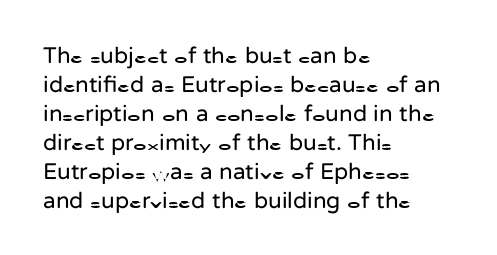
{"italic": "no", "bold": "no", "underline": "no", "align": "left", "line_spacing": "normal", "line_spacing_ratio": 1.26, "letter_spacing": "normal", "letter_spacing_em": 0.0, "glyph_px": 23}
